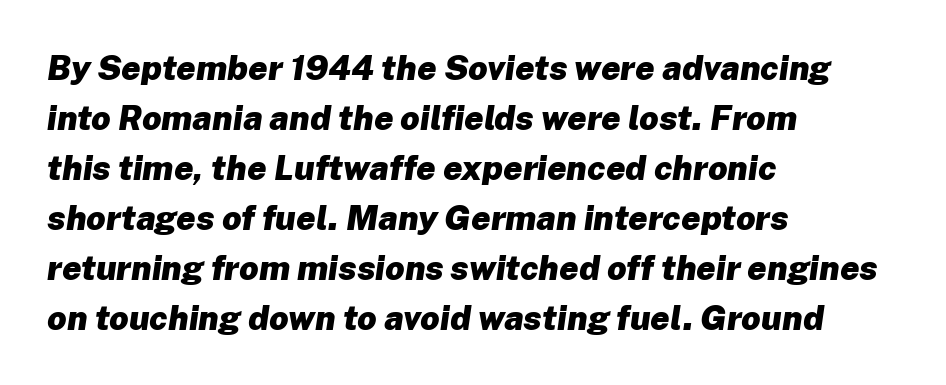
Q: Is the text bold? A: Yes.
Q: Is the text italic (slanted)? A: Yes, it leans right by about 8 degrees.
Q: Is the text underlined? A: No.
Q: How is the paragraph aligned? A: Left-aligned.
Q: Is the spacing between letters normal or unusually wide? A: Normal.
Q: Is the spacing between lines tight, normal or loose? A: Normal.
Q: Width (condensed, normal, or wide)? A: Normal.
Q: Stroke contrast? A: Low.
Q: x-height? A: Medium.
Q: Monospaced? A: No.
